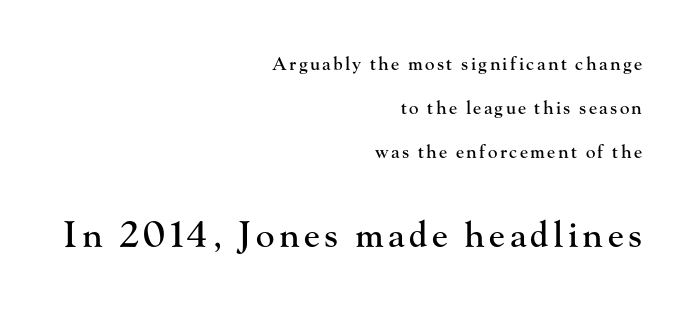
Summary of vertical rhythm: relaxed, with wide interline spacing. The rendering enlarges the type as you move from the upper chunk to the lower. Look at the bottom of the vertical strokes: they flare into serifs here. The passage is arranged like a letterhead date or caption credit — flush right. Bare-footed words on every line. You can tell it's not italic because the verticals are truly vertical.
